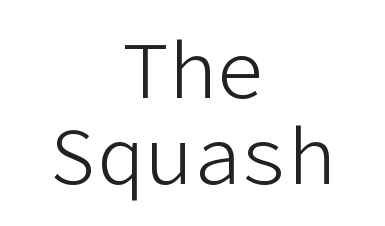
The image shows 80 px light sans-serif type, upright; set centered, tight line spacing (1.08x), normal letter spacing, not underlined; low stroke contrast and a medium x-height.
